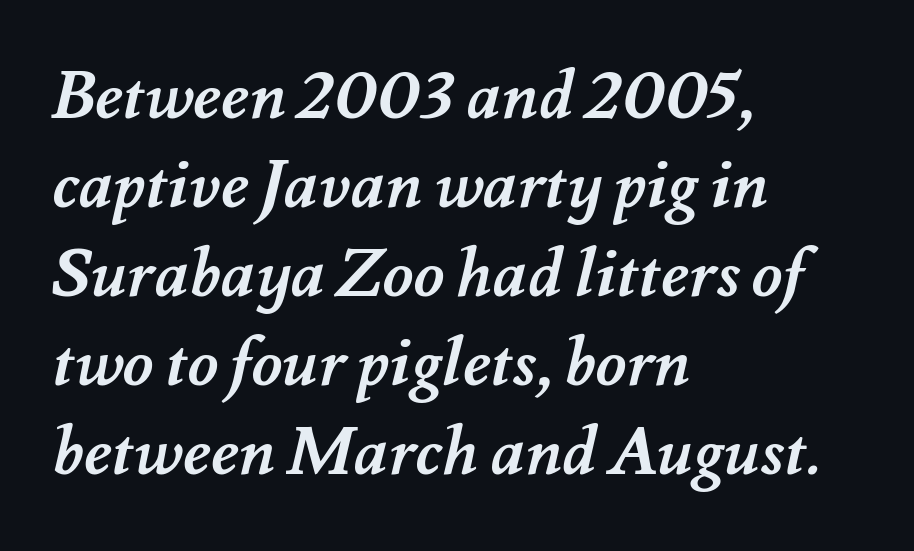
Note the varied advance widths — an 'i' is clearly narrower than an 'm'. The rag falls on the right side of this text block. Standard letterfit; no display-style spreading of the glyphs. Underlining? Definitely not there. The characters look thick and weighty, a clear bold.
